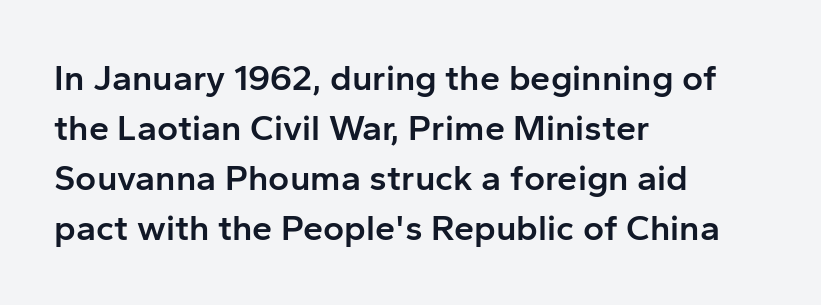
{"serif": "no", "italic": "no", "bold": "semi", "weight": "semibold", "width": "normal", "stroke_contrast": "low", "x_height": "medium", "monospaced": "no", "underline": "no", "align": "left", "line_spacing": "normal", "line_spacing_ratio": 1.39, "letter_spacing": "normal", "letter_spacing_em": 0.0, "glyph_px": 36}
